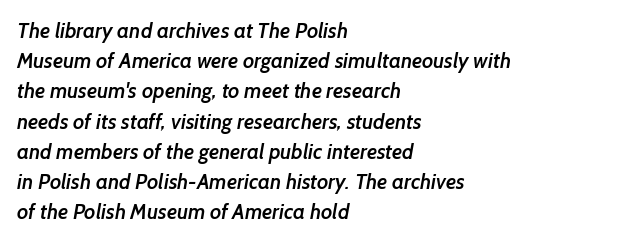
Underline: absent. The lines sit at an ordinary, default distance from one another. Between one letter and the next there's only the usual sliver of space. Reading down the block, your eye returns to a fixed left position each line. Does the weight exceed regular? Yes, but only to semibold.
